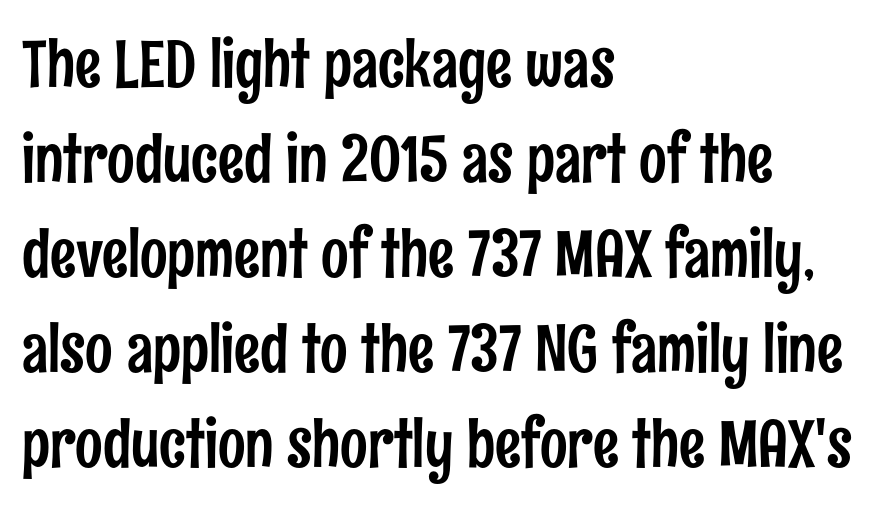
{"serif": "no", "italic": "no", "width": "condensed", "stroke_contrast": "low", "x_height": "medium", "monospaced": "no", "underline": "no", "align": "left", "line_spacing": "normal", "line_spacing_ratio": 1.46, "letter_spacing": "normal", "letter_spacing_em": 0.0, "glyph_px": 65}
